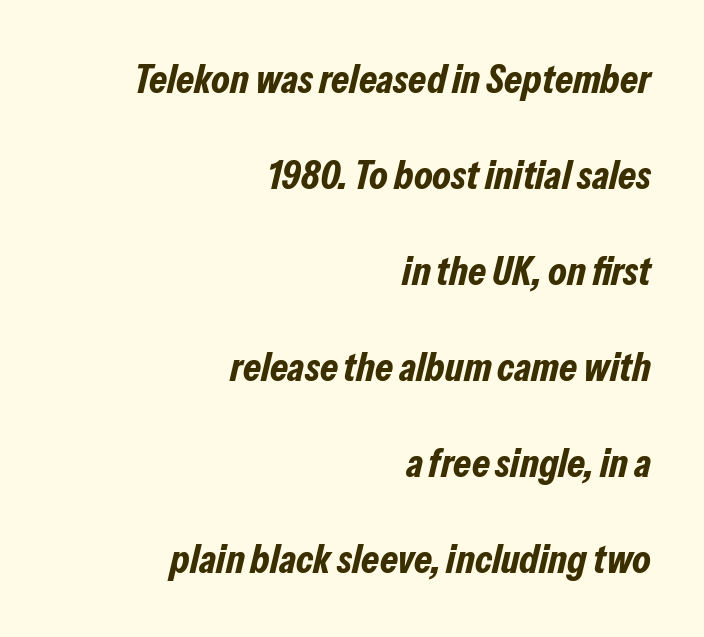
The passage is arranged like a letterhead date or caption credit — flush right. These lines are rendered in a variable-pitch font. Words appear dense and cohesive because spacing is normal. Just letters on the line, the space beneath them empty. How would I describe the line gaps? Wide and relaxed.
